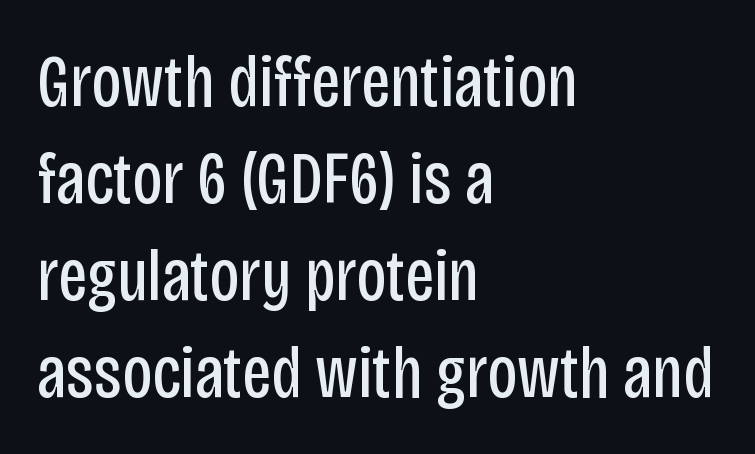
A typesetter would call this leading conventional body-copy spacing. Every row of glyphs begins at an identical x-position on the left. These lines keep a tight, regular rhythm from letter to letter. Descenders are the only things crossing below the line.
